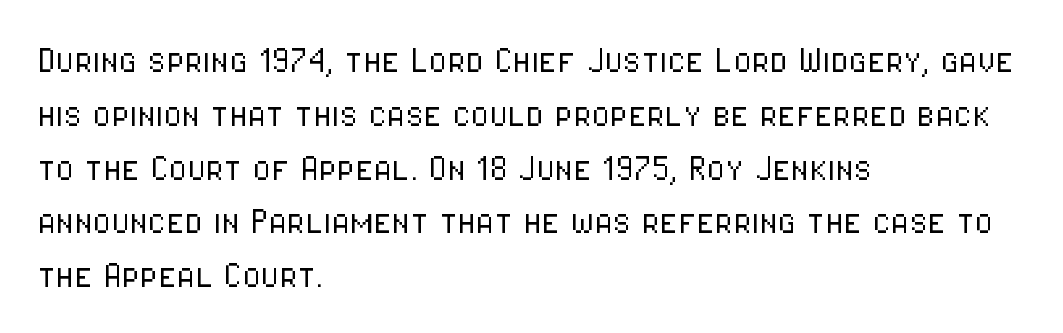
The image shows 42 px light, condensed sans-serif type, upright; set left-aligned, normal line spacing (1.28x), normal letter spacing, not underlined; low stroke contrast and a medium x-height.
